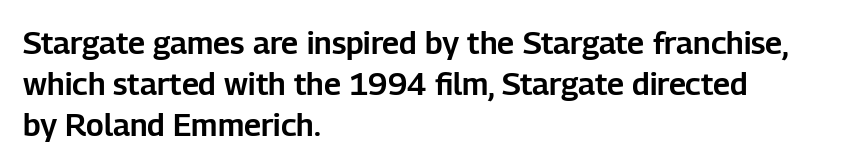
Q: Is the text italic (slanted)? A: No, it is upright.
Q: Is the typeface a serif or a sans-serif typeface? A: Sans-serif.
Q: Is the text underlined? A: No.
Q: How is the paragraph aligned? A: Left-aligned.
Q: Is the spacing between letters normal or unusually wide? A: Normal.
Q: Is the spacing between lines tight, normal or loose? A: Normal.
Q: Width (condensed, normal, or wide)? A: Normal.
Q: Stroke contrast? A: Low.
Q: x-height? A: Medium.
Q: Monospaced? A: No.
